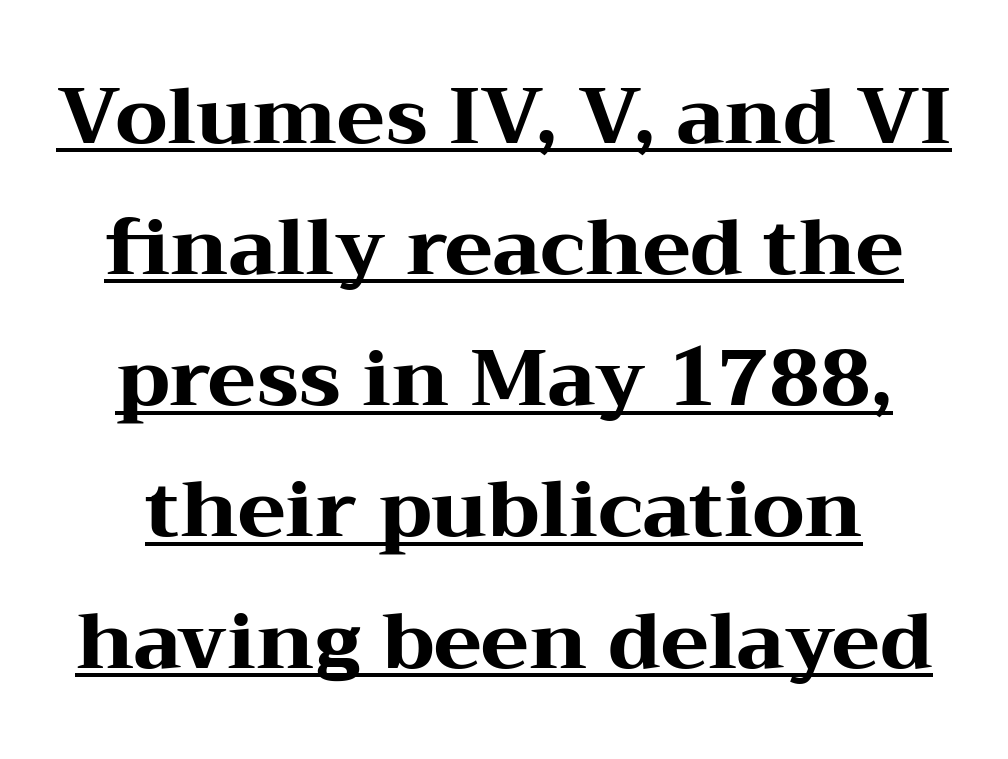
The image shows 79 px heavy, wide serif type, upright; set normal line spacing (1.66x), normal letter spacing, underlined; medium stroke contrast and a medium x-height.
